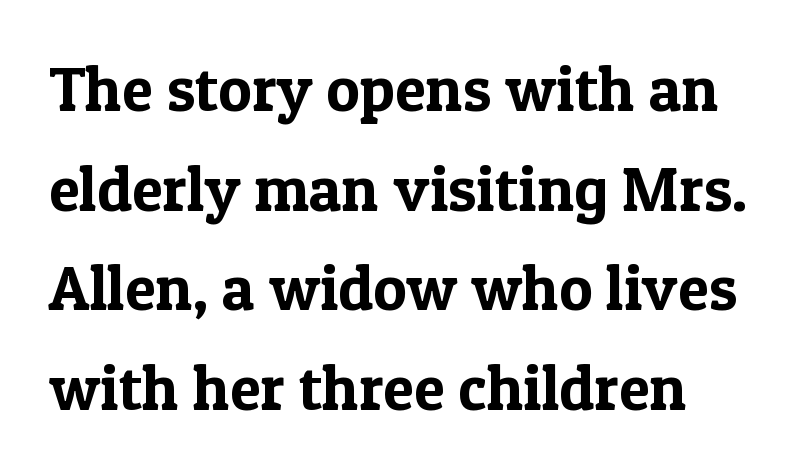
Type without underlining. The vertical gap from one line to the next is medium. Every character sits straight up, as roman type does. Think of a printed novel: that variable character pitch is what you see here.
